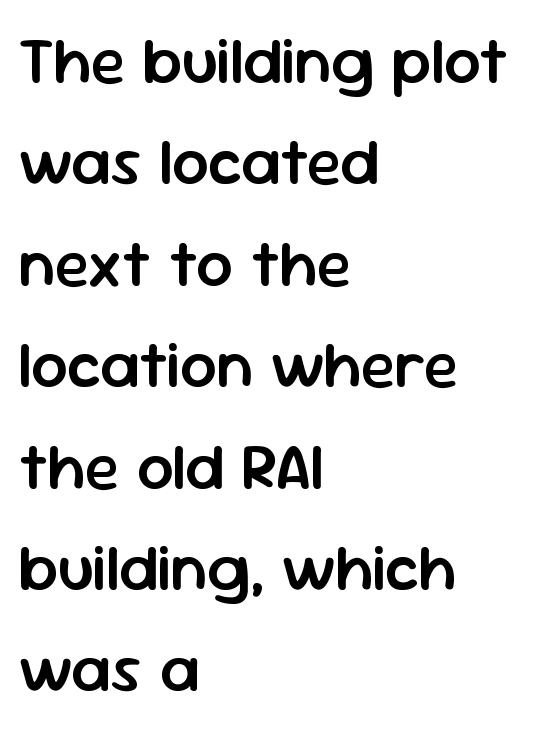
Q: Is the text bold? A: Semi-bold.
Q: Is the text italic (slanted)? A: No, it is upright.
Q: Is the typeface a serif or a sans-serif typeface? A: Sans-serif.
Q: Is the text underlined? A: No.
Q: How is the paragraph aligned? A: Left-aligned.
Q: Is the spacing between letters normal or unusually wide? A: Normal.
Q: Is the spacing between lines tight, normal or loose? A: Normal.
Q: Width (condensed, normal, or wide)? A: Normal.
Q: Stroke contrast? A: Low.
Q: x-height? A: Medium.
Q: Monospaced? A: No.
